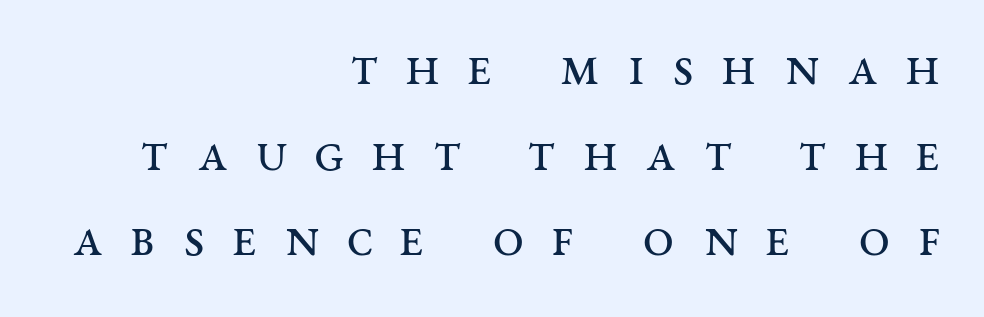
The image shows 56 px regular-weight, wide serif type, upright; set right-aligned, normal line spacing (1.53x), unusually wide letter spacing (+0.5 em), not underlined; medium stroke contrast and a large x-height.
